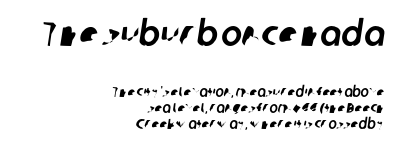
Q: Is the typeface a serif or a sans-serif typeface? A: Sans-serif.
Q: Is the text underlined? A: No.
Q: How is the paragraph aligned? A: Right-aligned.
Q: Is the spacing between letters normal or unusually wide? A: Normal.
Q: Is the spacing between lines tight, normal or loose? A: Tight.
Q: Which block of text is set in a larger size, the first (top) or the second (bottom)? A: The first (top) one.
Q: Width (condensed, normal, or wide)? A: Normal.
Q: Stroke contrast? A: Low.
Q: x-height? A: Medium.
Q: Monospaced? A: No.
